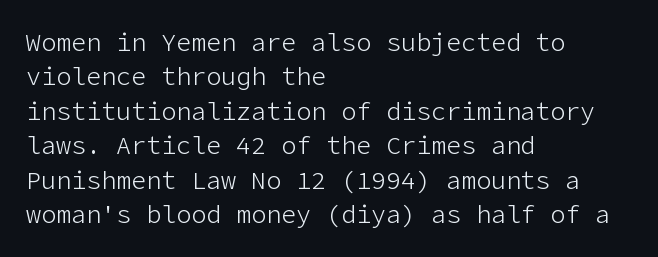
{"italic": "no", "bold": "no", "underline": "no", "align": "left", "line_spacing": "normal", "line_spacing_ratio": 1.38, "letter_spacing": "normal", "letter_spacing_em": 0.0, "glyph_px": 25}
